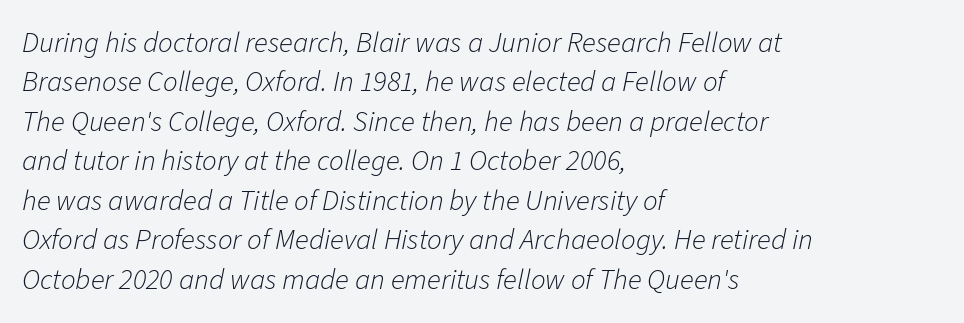
{"italic": "yes", "lean": "right", "slant_degrees": 11, "bold": "no", "weight": "light", "width": "normal", "stroke_contrast": "low", "x_height": "medium", "monospaced": "no", "underline": "no", "align": "left", "line_spacing": "normal", "line_spacing_ratio": 1.36, "letter_spacing": "normal", "letter_spacing_em": 0.0, "glyph_px": 29}
